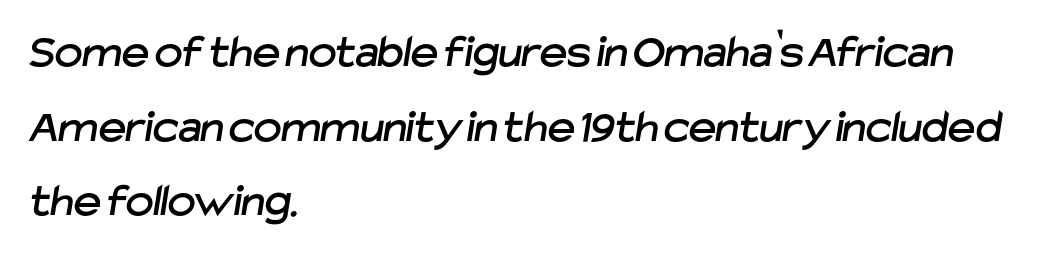
{"serif": "no", "width": "normal", "stroke_contrast": "low", "x_height": "medium", "monospaced": "no", "underline": "no", "align": "left", "line_spacing": "normal", "line_spacing_ratio": 1.59, "letter_spacing": "normal", "letter_spacing_em": 0.0, "glyph_px": 47}
